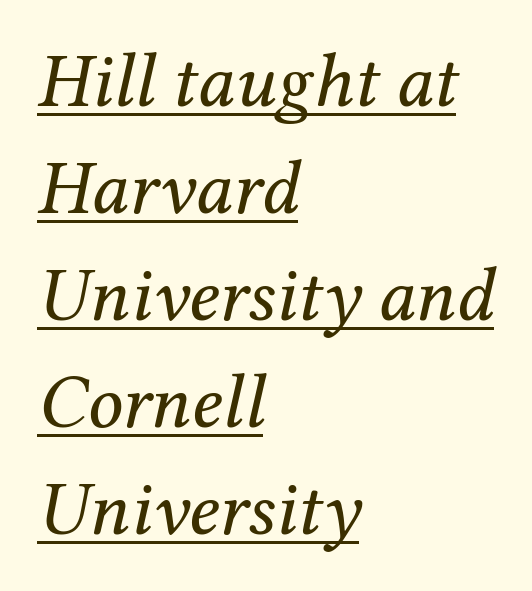
{"serif": "yes", "italic": "yes", "lean": "right", "slant_degrees": 12, "bold": "no", "weight": "regular", "width": "normal", "stroke_contrast": "medium", "x_height": "medium", "monospaced": "no", "underline": "yes", "align": "left", "line_spacing": "normal", "line_spacing_ratio": 1.39, "letter_spacing": "normal", "letter_spacing_em": 0.0, "glyph_px": 77}
